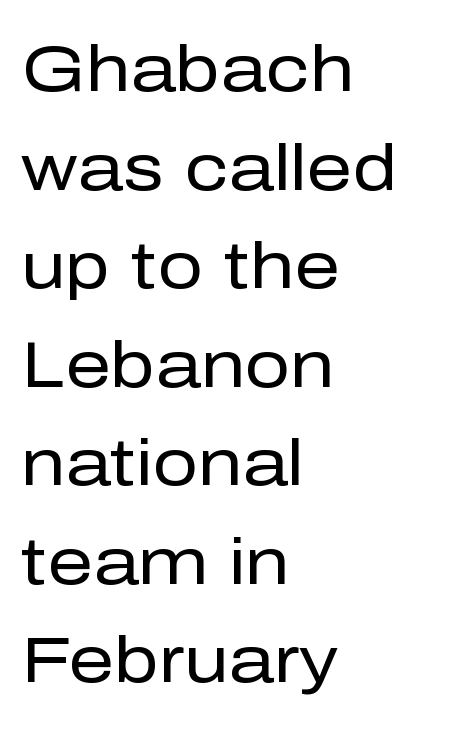
The image shows 64 px regular-weight sans-serif type, upright; set left-aligned, normal line spacing (1.54x), normal letter spacing, not underlined; low stroke contrast and a medium x-height.
